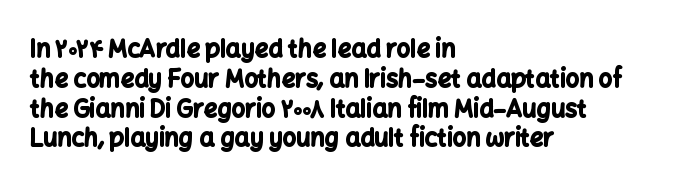
{"italic": "no", "bold": "yes", "underline": "no", "align": "left", "line_spacing_ratio": 1.24, "letter_spacing": "normal", "letter_spacing_em": 0.0, "glyph_px": 24}
